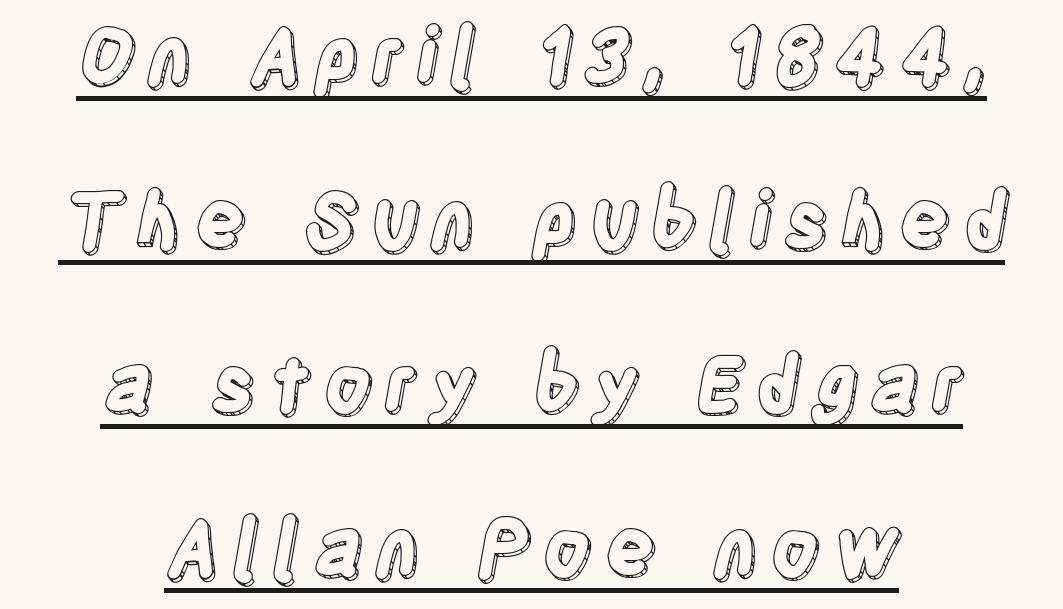
The image shows 77 px condensed type; set centered, loose line spacing (2.13x), underlined; a large x-height.
